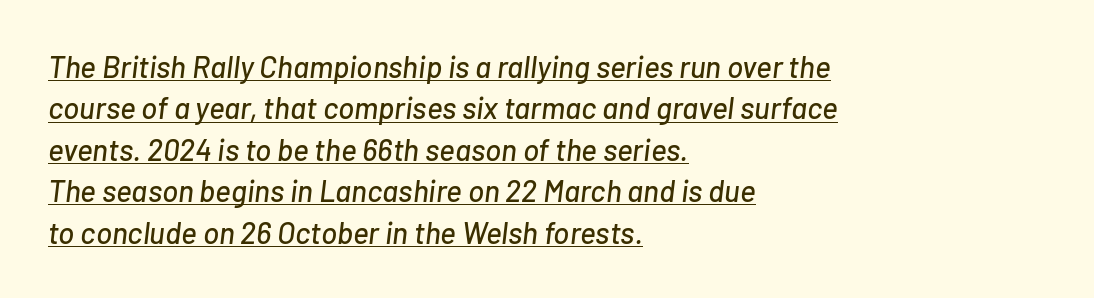
Glyph-to-glyph distance matches everyday printed text. The passage shown leans; its letterforms are oblique. The string is rendered with underlining switched on. The lines sit at an ordinary, default distance from one another.
